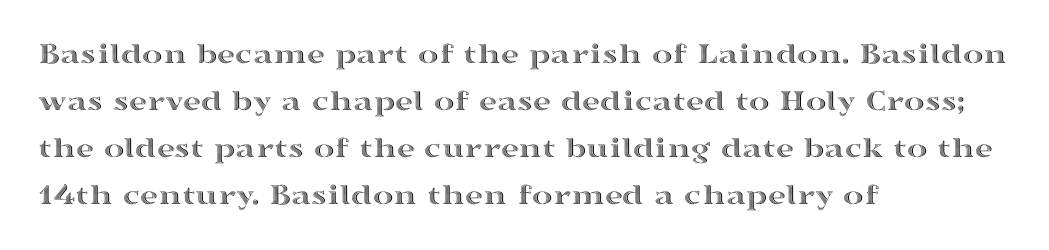
{"italic": "no", "width": "wide", "x_height": "medium", "monospaced": "no", "underline": "no", "align": "left", "line_spacing": "normal", "line_spacing_ratio": 1.52, "letter_spacing": "normal", "letter_spacing_em": 0.0, "glyph_px": 31}
